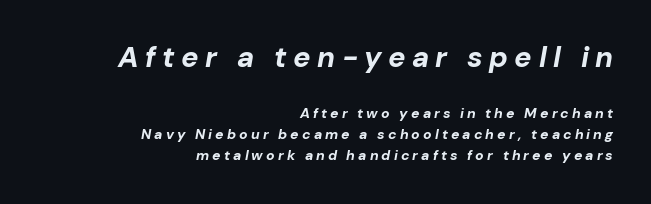
{"italic": "yes", "lean": "right", "slant_degrees": 10, "bold": "yes", "weight": "bold", "width": "normal", "stroke_contrast": "low", "x_height": "medium", "monospaced": "no", "underline": "no", "align": "right", "line_spacing": "normal", "line_spacing_ratio": 1.49, "letter_spacing": "wide", "letter_spacing_em": 0.22, "larger_block": "first", "size_ratio": 2.07, "glyph_px": 29}
